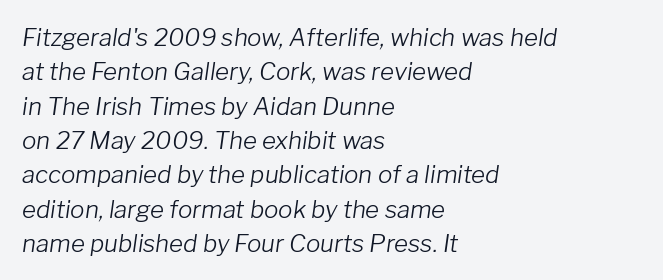
The image shows 24 px text type, italic (leaning right); set left-aligned, normal line spacing (1.43x), normal letter spacing, not underlined.
